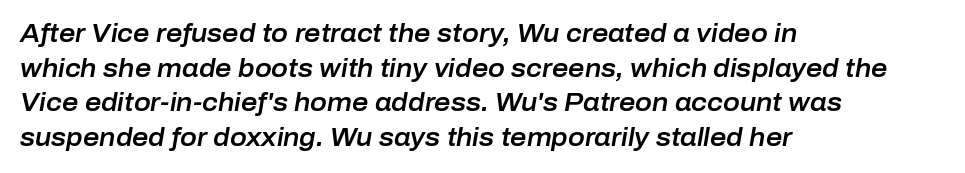
{"italic": "yes", "lean": "right", "slant_degrees": 10, "underline": "no", "align": "left", "line_spacing": "normal", "line_spacing_ratio": 1.39, "letter_spacing": "normal", "letter_spacing_em": 0.0, "glyph_px": 25}
